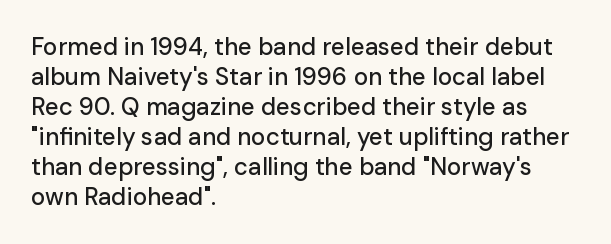
Q: Is the text italic (slanted)? A: No, it is upright.
Q: Is the text underlined? A: No.
Q: How is the paragraph aligned? A: Left-aligned.
Q: Is the spacing between letters normal or unusually wide? A: Normal.
Q: Is the spacing between lines tight, normal or loose? A: Normal.
